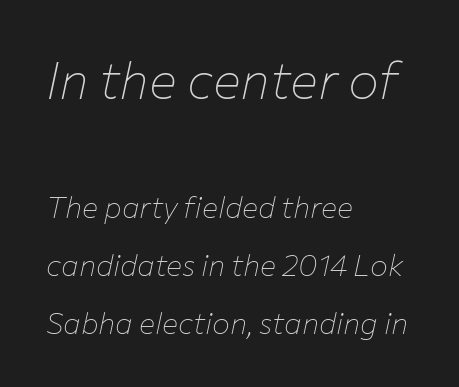
The image shows 52 px thin type, italic (leaning right); set left-aligned, loose line spacing (1.92x), normal letter spacing, not underlined; the first (top) block is 1.73x larger; low stroke contrast and a medium x-height.
